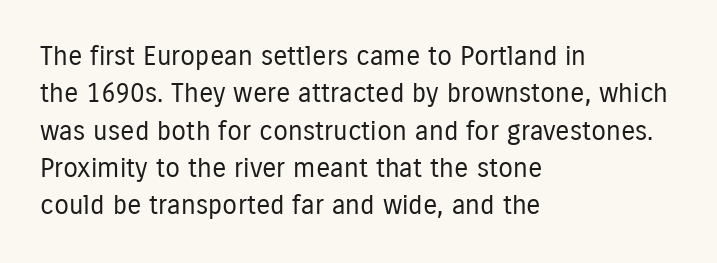
Q: Is the text bold? A: No.
Q: Is the text italic (slanted)? A: No, it is upright.
Q: Is the text underlined? A: No.
Q: How is the paragraph aligned? A: Left-aligned.
Q: Is the spacing between letters normal or unusually wide? A: Normal.
Q: Is the spacing between lines tight, normal or loose? A: Normal.
